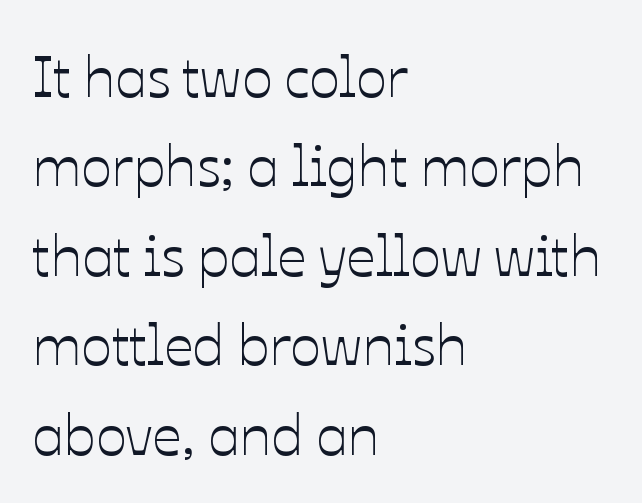
Q: Is the text italic (slanted)? A: No, it is upright.
Q: Is the text underlined? A: No.
Q: How is the paragraph aligned? A: Left-aligned.
Q: Is the spacing between letters normal or unusually wide? A: Normal.
Q: Is the spacing between lines tight, normal or loose? A: Normal.
Q: Width (condensed, normal, or wide)? A: Normal.
Q: Stroke contrast? A: Low.
Q: x-height? A: Medium.
Q: Monospaced? A: No.
